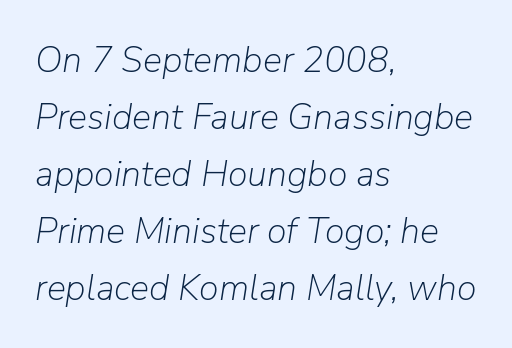
{"italic": "yes", "lean": "right", "slant_degrees": 9, "bold": "no", "weight": "light", "width": "normal", "stroke_contrast": "low", "x_height": "medium", "monospaced": "no", "underline": "no", "align": "left", "line_spacing": "normal", "line_spacing_ratio": 1.58, "letter_spacing": "normal", "letter_spacing_em": 0.0, "glyph_px": 36}
